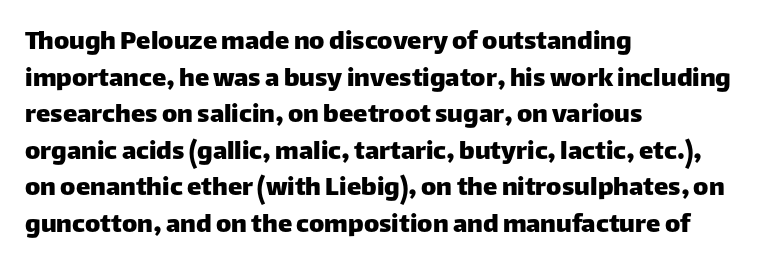
{"serif": "no", "italic": "no", "width": "normal", "stroke_contrast": "low", "x_height": "large", "monospaced": "no", "underline": "no", "align": "left", "line_spacing": "normal", "line_spacing_ratio": 1.26, "letter_spacing": "normal", "letter_spacing_em": 0.0, "glyph_px": 29}
